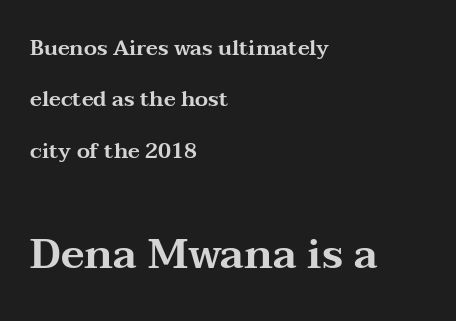
The image shows 42 px wide serif type, upright; set left-aligned, loose line spacing (2.45x), normal letter spacing, not underlined; the second (bottom) block is 2.0x larger; medium stroke contrast and a medium x-height.
